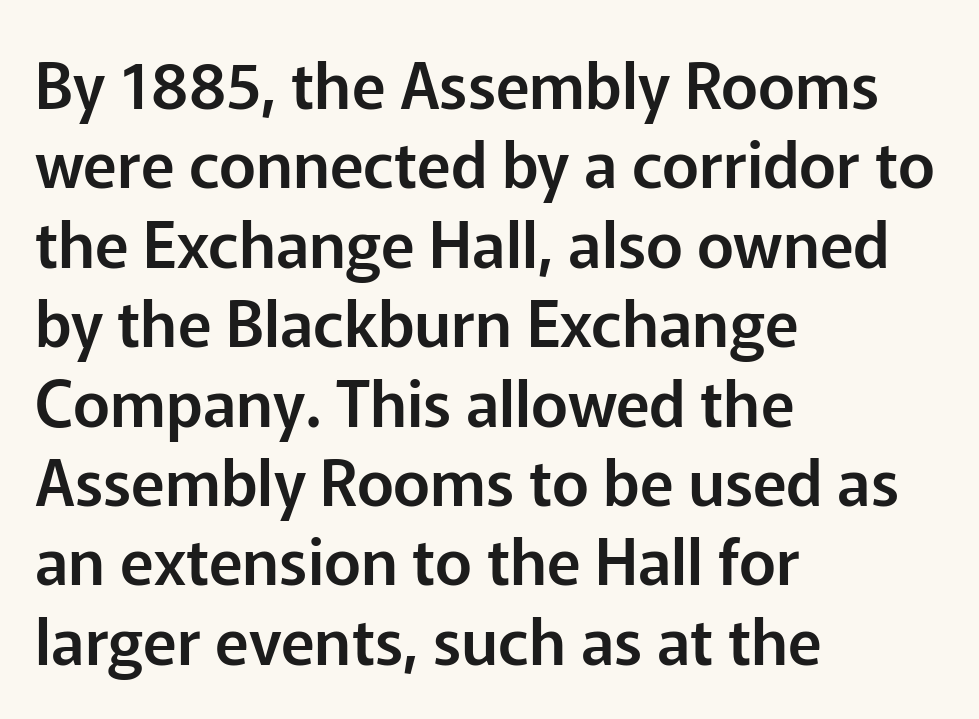
{"serif": "no", "italic": "no", "width": "normal", "stroke_contrast": "low", "x_height": "medium", "monospaced": "no", "underline": "no", "align": "left", "line_spacing": "normal", "line_spacing_ratio": 1.26, "letter_spacing": "normal", "letter_spacing_em": 0.0, "glyph_px": 63}
